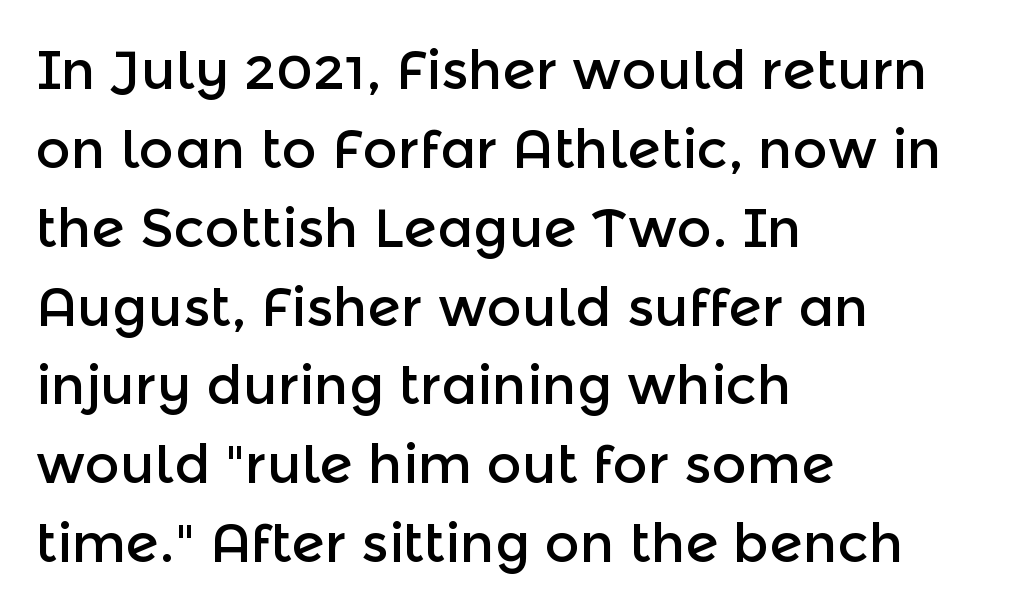
{"serif": "no", "italic": "no", "width": "normal", "x_height": "medium", "monospaced": "no", "underline": "no", "align": "left", "line_spacing": "normal", "line_spacing_ratio": 1.46, "letter_spacing": "normal", "letter_spacing_em": 0.0, "glyph_px": 54}
